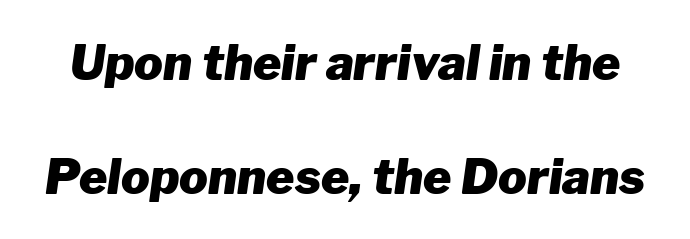
Q: Is the text bold? A: Yes.
Q: Is the text italic (slanted)? A: Yes, it leans right by about 8 degrees.
Q: Is the text underlined? A: No.
Q: Is the spacing between letters normal or unusually wide? A: Normal.
Q: Is the spacing between lines tight, normal or loose? A: Loose.
Q: Width (condensed, normal, or wide)? A: Normal.
Q: Stroke contrast? A: Low.
Q: x-height? A: Medium.
Q: Monospaced? A: No.
